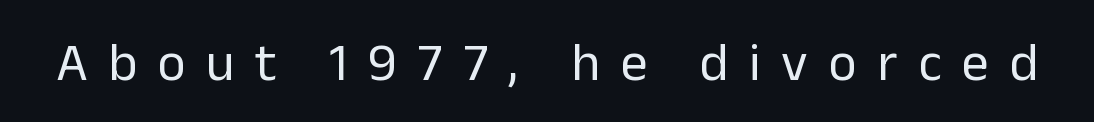
The image shows 54 px regular-weight sans-serif type, upright; set unusually wide letter spacing (+0.38 em), not underlined; low stroke contrast and a medium x-height.
